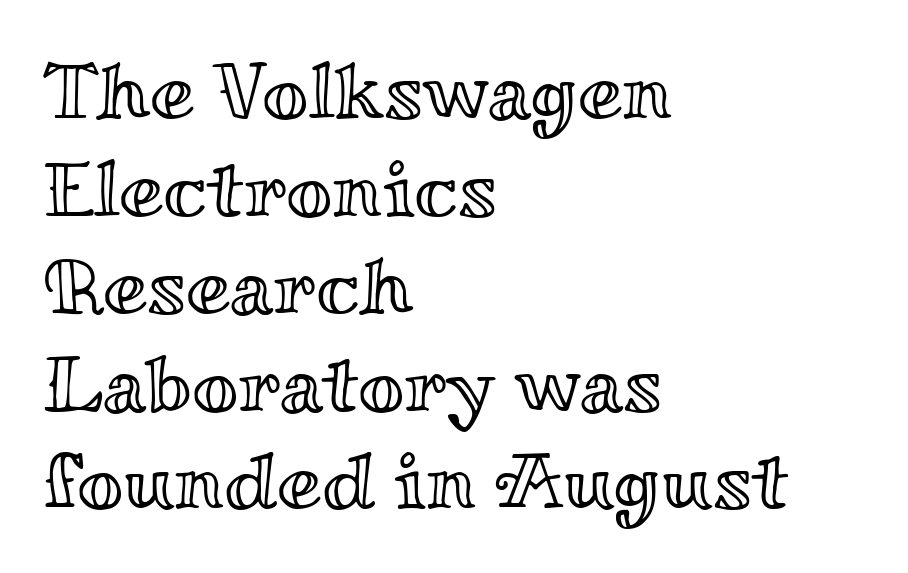
The image shows 80 px wide type, upright; set left-aligned, line spacing 1.22x, normal letter spacing, not underlined; a small x-height.
